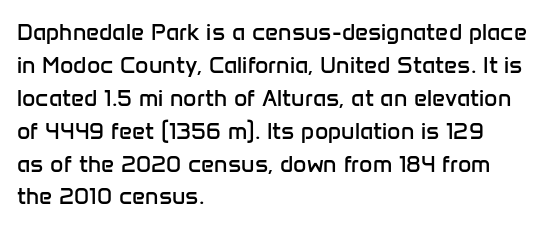
Honestly, the row spacing looks completely unremarkable. Caption: face not bold, strokes unweighted. Posture: vertical. This rendering features lettering with no underline. The setting favours the left margin, as ordinary paragraphs usually do.
